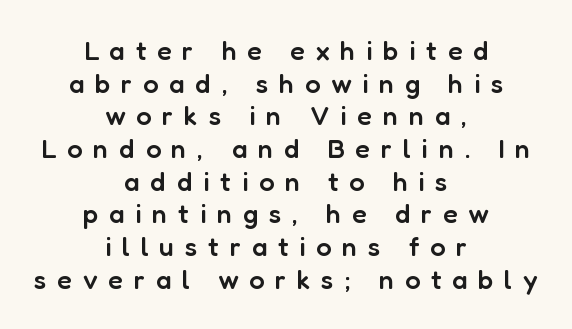
{"italic": "no", "bold": "semi", "underline": "no", "align": "center", "line_spacing_ratio": 1.21, "letter_spacing": "wide", "letter_spacing_em": 0.4, "glyph_px": 27}
